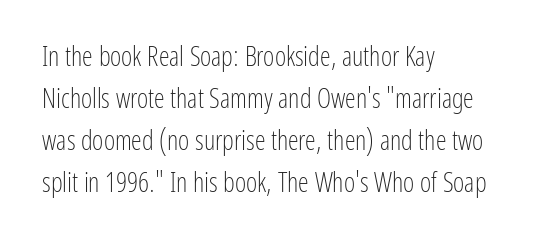
Q: Is the text bold? A: No.
Q: Is the text italic (slanted)? A: No, it is upright.
Q: Is the text underlined? A: No.
Q: How is the paragraph aligned? A: Left-aligned.
Q: Is the spacing between letters normal or unusually wide? A: Normal.
Q: Is the spacing between lines tight, normal or loose? A: Normal.
